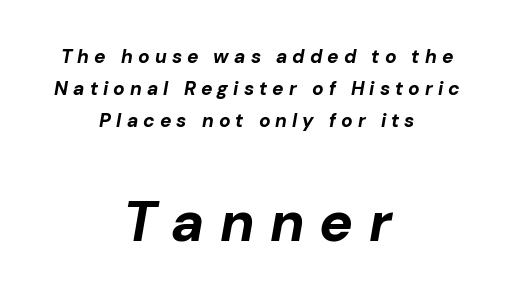
Each word looks stretched out because of the extra space between its letters. How heavy is the stroke? Heavy — this is a bold. If you folded the block vertically in half, each line would mirror itself in length. Nobody drew a line under any word here.
